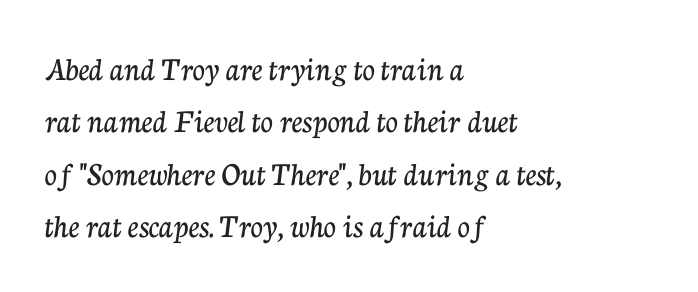
The image shows 34 px serif type; set left-aligned, normal line spacing (1.54x), normal letter spacing, not underlined; low stroke contrast and a medium x-height.
